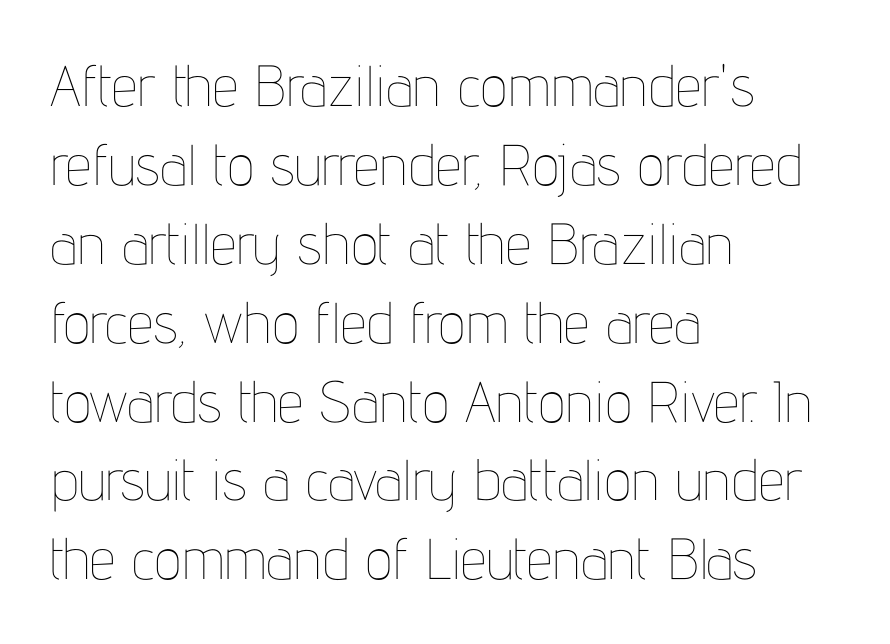
{"italic": "no", "bold": "no", "weight": "thin", "width": "condensed", "stroke_contrast": "low", "x_height": "medium", "monospaced": "no", "underline": "no", "align": "left", "line_spacing": "normal", "line_spacing_ratio": 1.36, "letter_spacing": "normal", "letter_spacing_em": 0.0, "glyph_px": 58}
